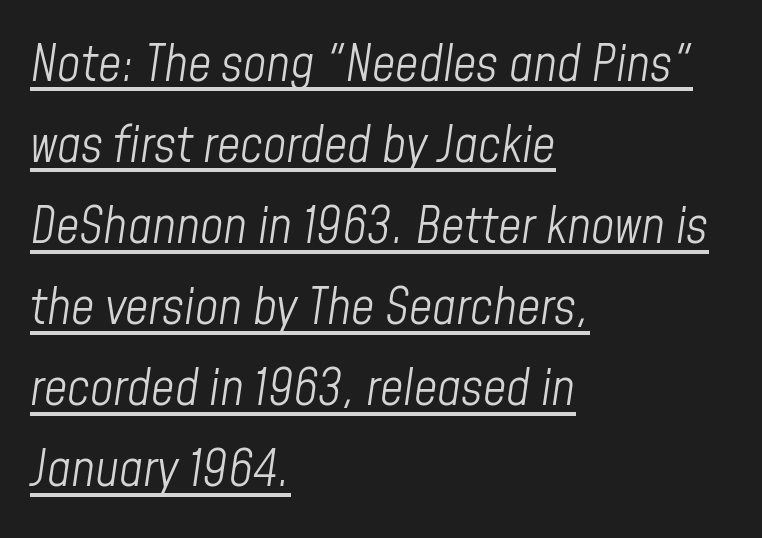
The image shows 51 px light, condensed type, italic (leaning right); set left-aligned, normal line spacing (1.59x), normal letter spacing, underlined; low stroke contrast and a medium x-height.
